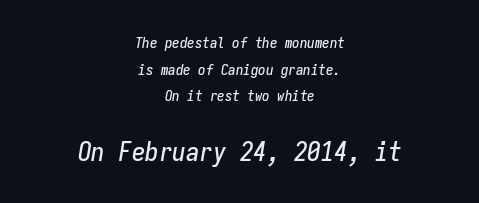
The image shows 27 px text type, italic (leaning right); set centered, line spacing 1.77x, normal letter spacing, not underlined; the second (bottom) block is 1.8x larger.
